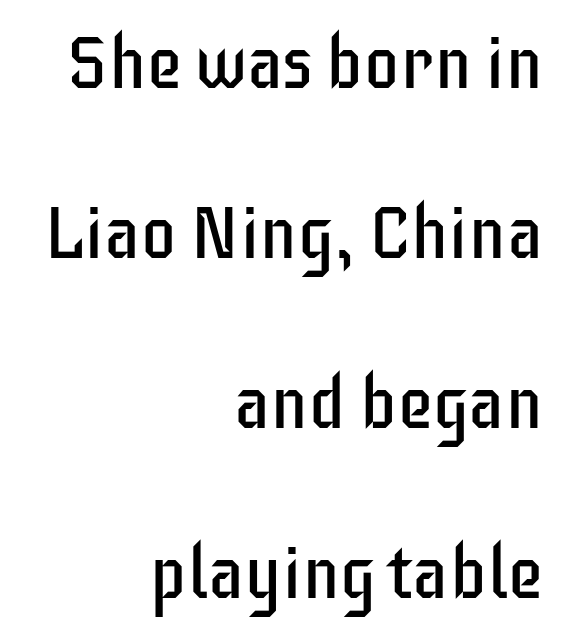
The image shows 73 px regular-weight, condensed sans-serif type, upright; set right-aligned, loose line spacing (2.33x), normal letter spacing, not underlined; low stroke contrast and a large x-height.
